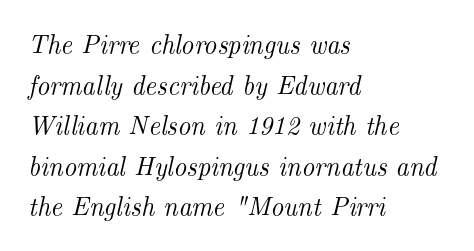
{"italic": "yes", "lean": "right", "slant_degrees": 14, "underline": "no", "align": "left", "line_spacing": "normal", "line_spacing_ratio": 1.56, "letter_spacing": "normal", "letter_spacing_em": 0.0, "glyph_px": 26}
